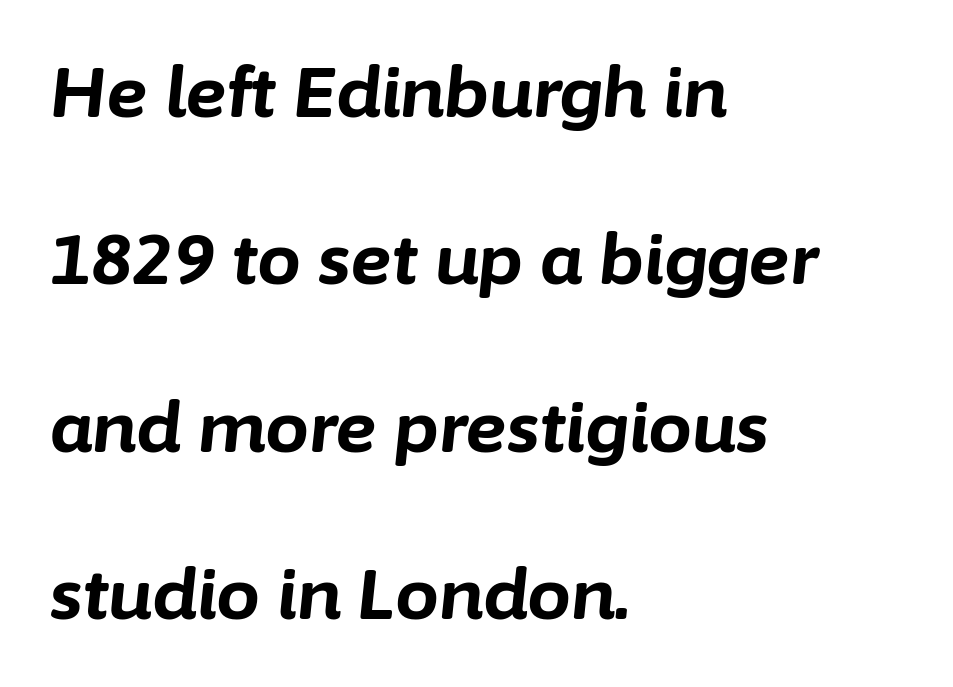
{"italic": "yes", "lean": "right", "slant_degrees": 6, "bold": "yes", "weight": "bold", "width": "normal", "stroke_contrast": "low", "x_height": "medium", "monospaced": "no", "underline": "no", "align": "left", "line_spacing": "loose", "line_spacing_ratio": 2.39, "letter_spacing": "normal", "letter_spacing_em": 0.0, "glyph_px": 70}
